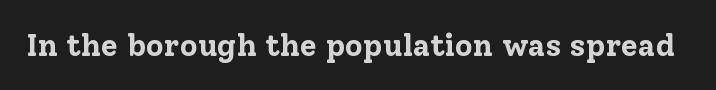
The image shows 31 px bold serif type, upright; set normal letter spacing, not underlined; low stroke contrast and a medium x-height.
